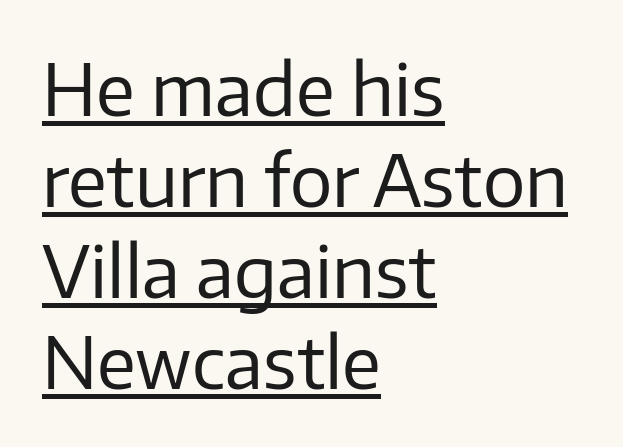
The image shows 71 px regular-weight sans-serif type, upright; set left-aligned, normal line spacing (1.28x), normal letter spacing, underlined; low stroke contrast and a medium x-height.
